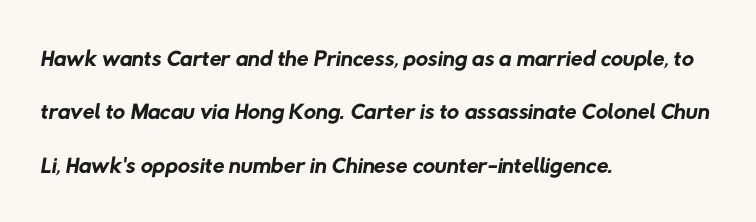
In CSS terms this would be text-align: left. Note the varied advance widths — an 'i' is clearly narrower than an 'm'. The words here are not underlined. Look at the bottom of the vertical strokes: they stop flat, with no serifs. Tracking here is standard; glyphs follow each other at the usual distance. Think standard paragraph weight, or any step lighter than that.
